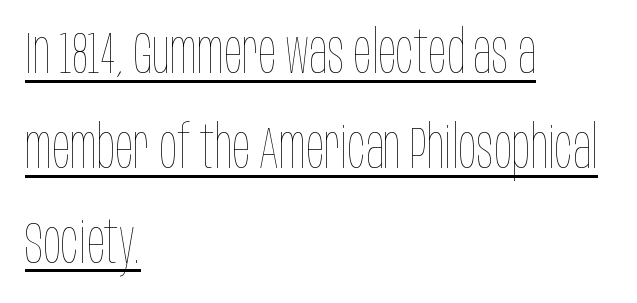
Q: Is the text bold? A: No.
Q: Is the text italic (slanted)? A: No, it is upright.
Q: Is the text underlined? A: Yes.
Q: How is the paragraph aligned? A: Left-aligned.
Q: Is the spacing between letters normal or unusually wide? A: Normal.
Q: Is the spacing between lines tight, normal or loose? A: Normal.
Q: Width (condensed, normal, or wide)? A: Condensed.
Q: Stroke contrast? A: Low.
Q: x-height? A: Large.
Q: Monospaced? A: No.
